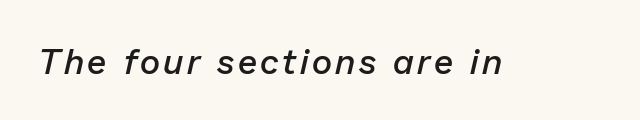
The image shows 35 px semibold type, italic (leaning right); set not underlined; low stroke contrast and a medium x-height.
